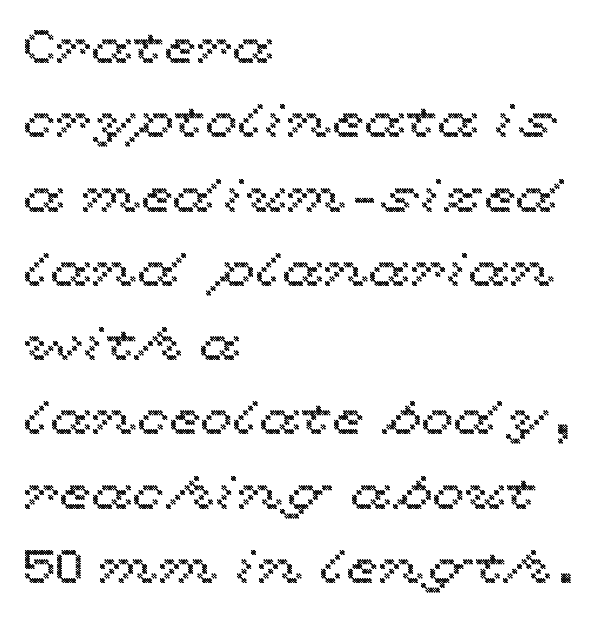
Q: Is the text italic (slanted)? A: Yes.
Q: Is the text underlined? A: No.
Q: How is the paragraph aligned? A: Left-aligned.
Q: Is the spacing between letters normal or unusually wide? A: Normal.
Q: Is the spacing between lines tight, normal or loose? A: Normal.
Q: Width (condensed, normal, or wide)? A: Wide.
Q: x-height? A: Medium.
Q: Monospaced? A: No.
